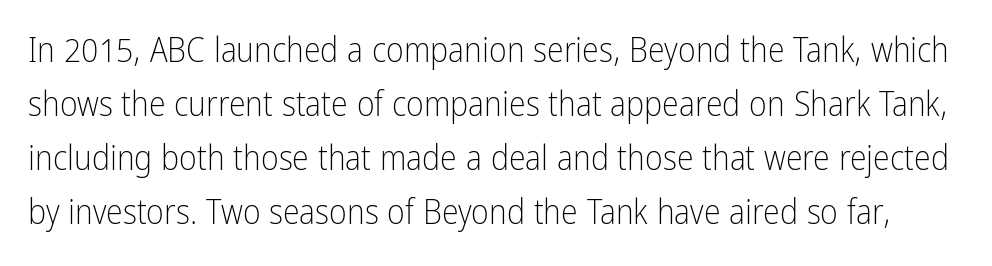
Vertical stems look standard width or narrower in stroke. These lines sit exactly where default settings would place them. Nothing unusual about the tracking: characters are spaced as the font intends. The baseline area is clear. Every stem runs plumb, perpendicular to the baseline. I'd call this a sans setting — the letters go barefoot.
